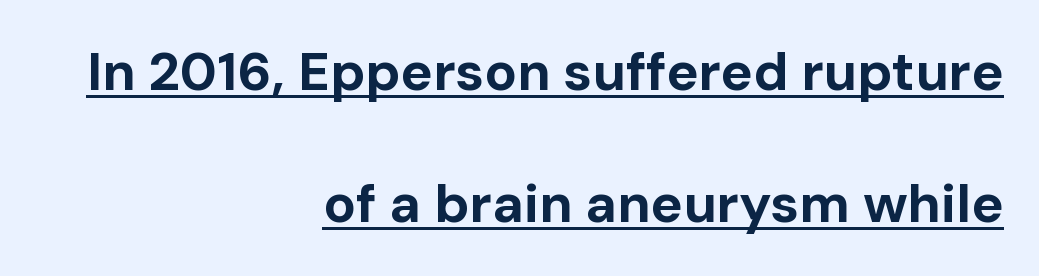
There is no visible air inserted between adjacent glyphs. The rendering uses natural spacing where letterforms have individual widths. Posture: vertical. Unlike a traditional serif, this face leaves its strokes unadorned. The space between consecutive lines is lavish. Each line of the rendering has a horizontal stroke beneath the glyphs.
